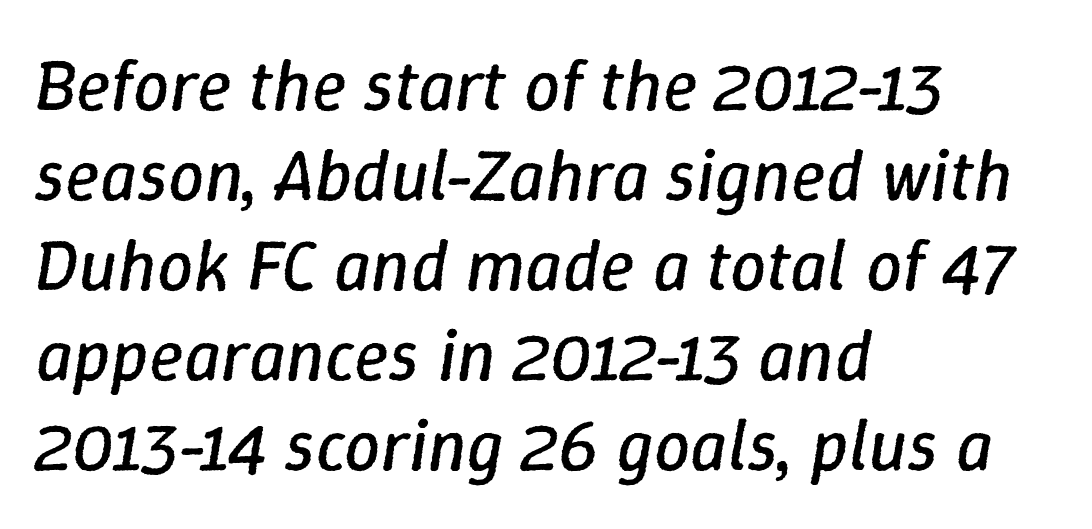
Q: Is the text bold? A: No.
Q: Is the text italic (slanted)? A: Yes, it leans right by about 9 degrees.
Q: Is the text underlined? A: No.
Q: How is the paragraph aligned? A: Left-aligned.
Q: Is the spacing between letters normal or unusually wide? A: Normal.
Q: Is the spacing between lines tight, normal or loose? A: Normal.
Q: Width (condensed, normal, or wide)? A: Normal.
Q: Stroke contrast? A: Low.
Q: x-height? A: Medium.
Q: Monospaced? A: No.
